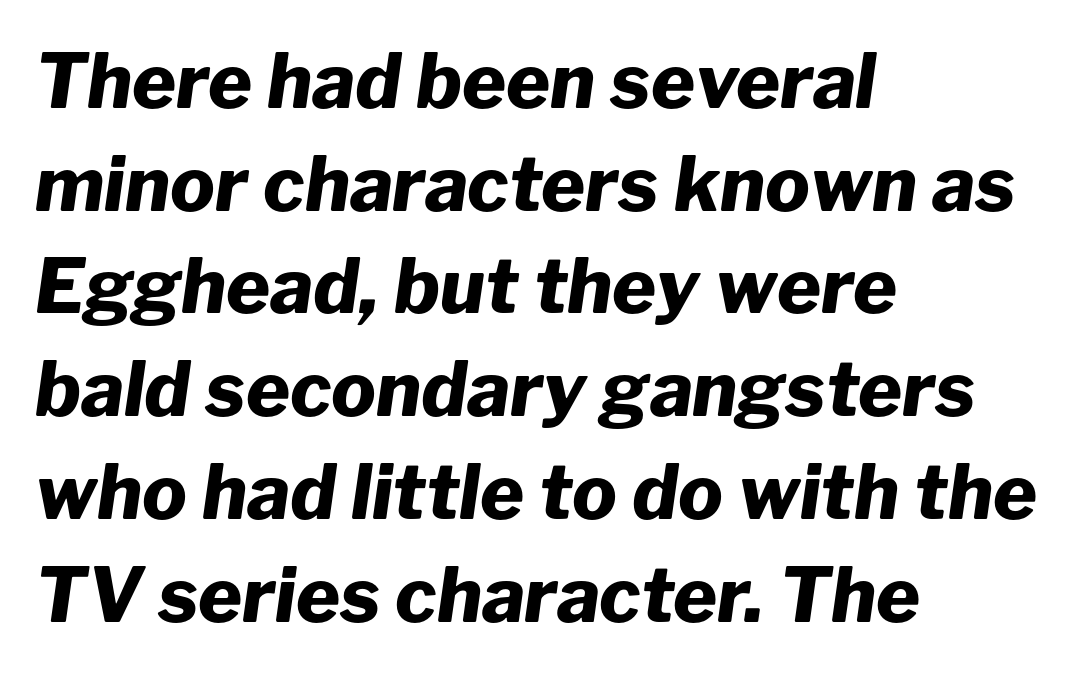
Q: Is the text bold? A: Yes.
Q: Is the text italic (slanted)? A: Yes, it leans right by about 8 degrees.
Q: Is the text underlined? A: No.
Q: How is the paragraph aligned? A: Left-aligned.
Q: Is the spacing between letters normal or unusually wide? A: Normal.
Q: Is the spacing between lines tight, normal or loose? A: Normal.
Q: Width (condensed, normal, or wide)? A: Normal.
Q: Stroke contrast? A: Low.
Q: x-height? A: Medium.
Q: Monospaced? A: No.
